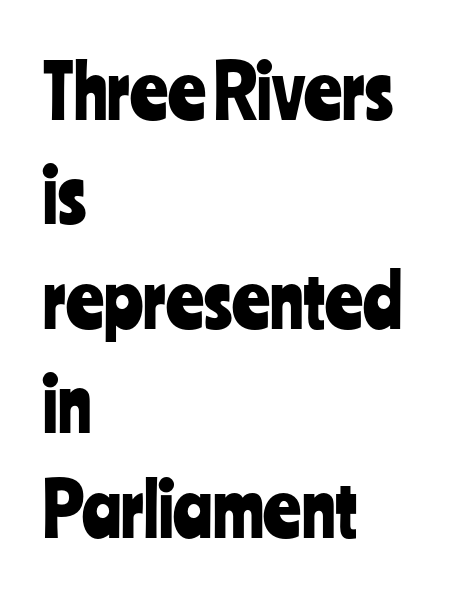
The image shows 73 px condensed sans-serif type, upright; set left-aligned, normal line spacing (1.43x), normal letter spacing, not underlined; low stroke contrast and a medium x-height.
